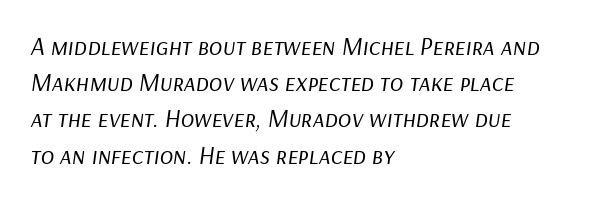
The image shows 25 px text type, italic (leaning right); set left-aligned, normal line spacing (1.45x), normal letter spacing, not underlined.
